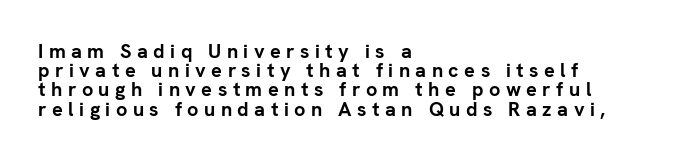
Its strokes are broad and dark, the hallmark of bold type. The rendering inserts visible extra space after every character. Visually the block forms a straight wall on the left and a jagged coastline on the right. Posture: upright roman.
